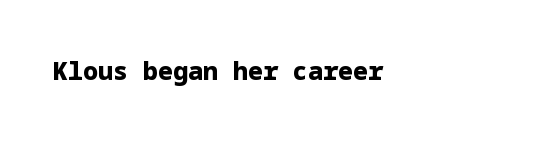
{"italic": "no", "bold": "yes", "underline": "no", "letter_spacing": "normal", "letter_spacing_em": 0.0, "glyph_px": 25}
